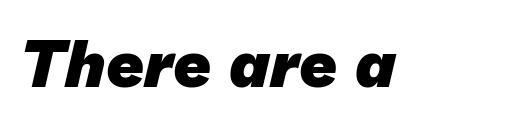
Q: Is the text bold? A: Yes.
Q: Is the typeface a serif or a sans-serif typeface? A: Sans-serif.
Q: Is the text underlined? A: No.
Q: Is the spacing between letters normal or unusually wide? A: Normal.
Q: Width (condensed, normal, or wide)? A: Normal.
Q: Stroke contrast? A: Low.
Q: x-height? A: Medium.
Q: Monospaced? A: No.
